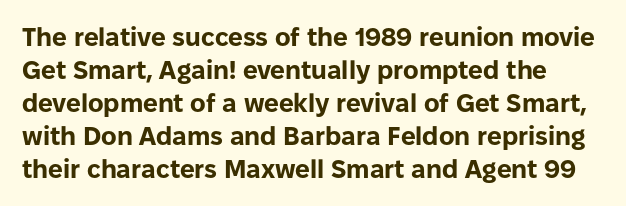
Q: Is the text bold? A: Yes.
Q: Is the text italic (slanted)? A: No, it is upright.
Q: Is the text underlined? A: No.
Q: Is the spacing between letters normal or unusually wide? A: Normal.
Q: Is the spacing between lines tight, normal or loose? A: Normal.
